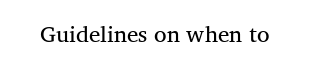
Q: Is the text bold? A: No.
Q: Is the text underlined? A: No.
Q: Is the spacing between letters normal or unusually wide? A: Normal.
